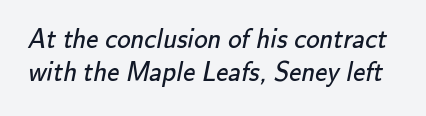
Q: Is the text bold? A: No.
Q: Is the text underlined? A: No.
Q: Is the spacing between letters normal or unusually wide? A: Normal.
